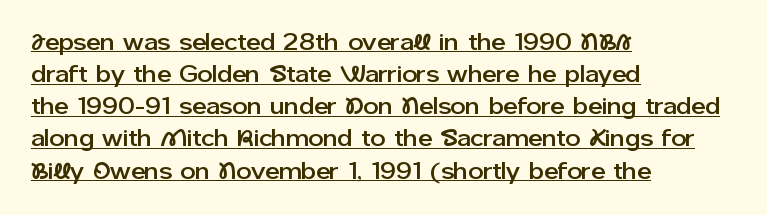
The image shows 24 px text type, upright; set left-aligned, normal line spacing (1.34x), normal letter spacing, underlined.
